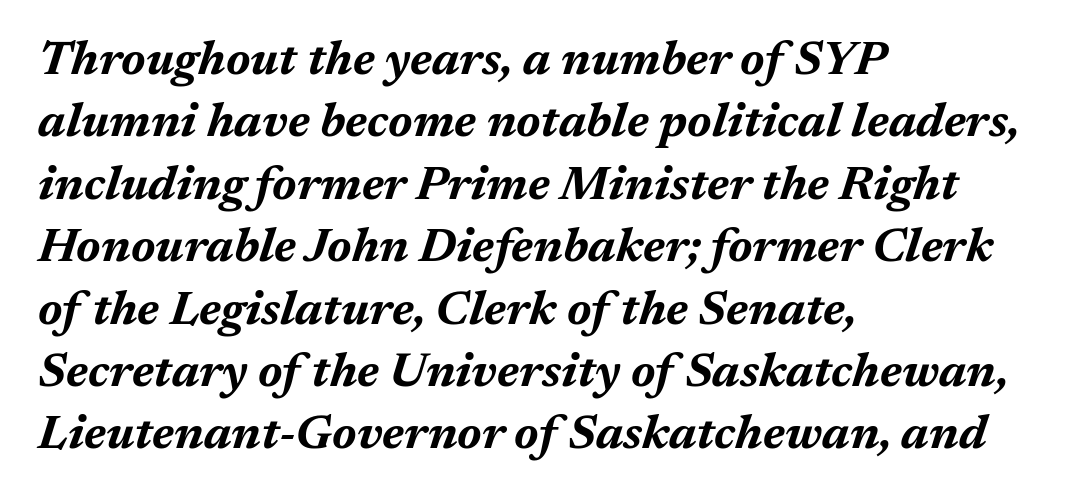
The image shows 48 px bold type, italic (leaning right); set left-aligned, normal line spacing (1.3x), normal letter spacing, not underlined; medium stroke contrast and a medium x-height.
